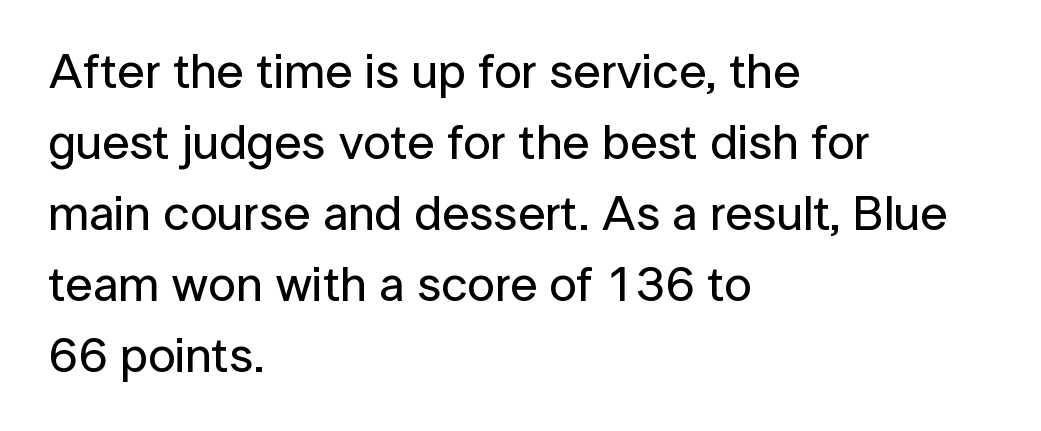
The image shows 49 px sans-serif type, upright; set left-aligned, normal line spacing (1.45x), normal letter spacing, not underlined; low stroke contrast and a medium x-height.
